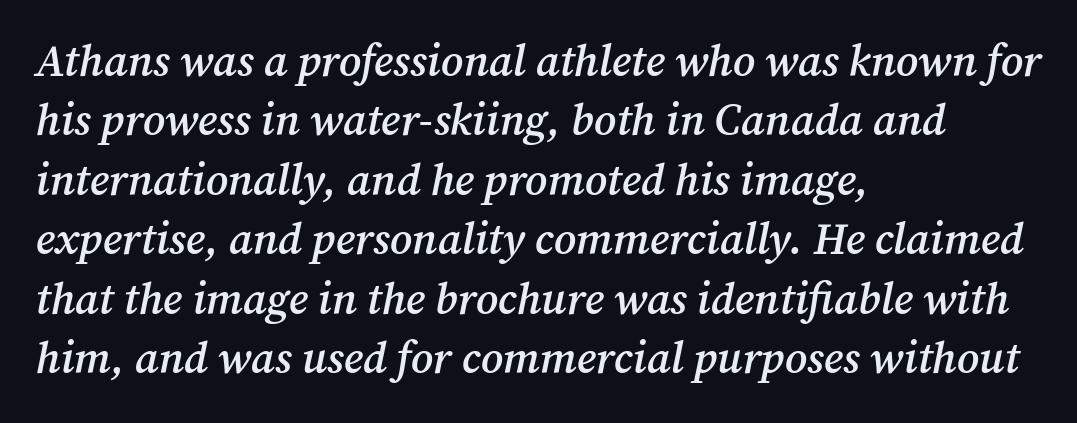
{"serif": "yes", "italic": "yes", "lean": "right", "slant_degrees": 12, "bold": "semi", "weight": "semibold", "width": "normal", "stroke_contrast": "medium", "x_height": "medium", "monospaced": "no", "underline": "no", "align": "left", "line_spacing": "normal", "line_spacing_ratio": 1.35, "letter_spacing": "normal", "letter_spacing_em": 0.0, "glyph_px": 44}
